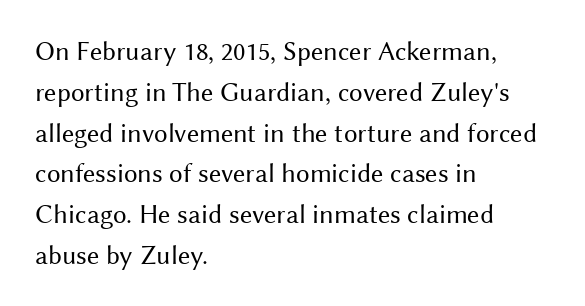
Q: Is the text bold? A: No.
Q: Is the text italic (slanted)? A: No, it is upright.
Q: Is the text underlined? A: No.
Q: How is the paragraph aligned? A: Left-aligned.
Q: Is the spacing between letters normal or unusually wide? A: Normal.
Q: Is the spacing between lines tight, normal or loose? A: Normal.
